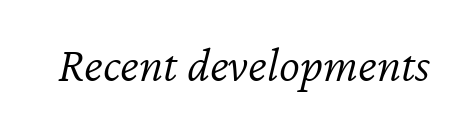
The image shows 50 px light type, italic (leaning right); set normal letter spacing, not underlined; low stroke contrast and a medium x-height.
